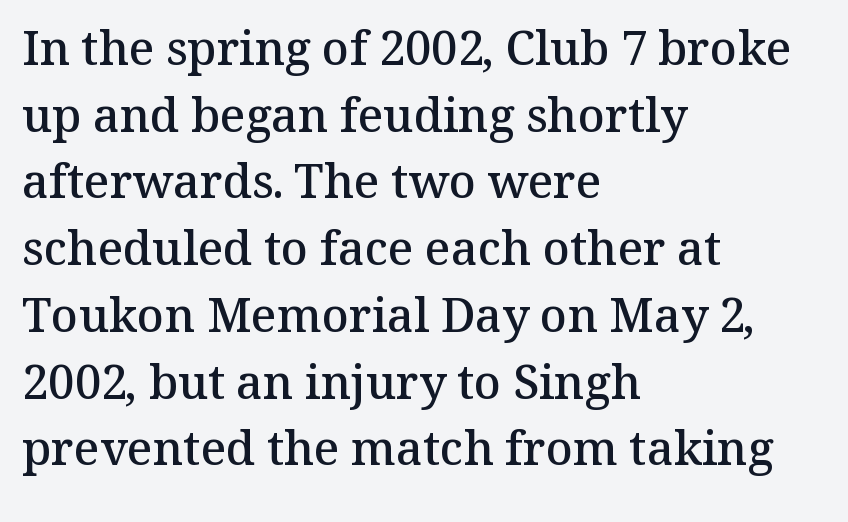
Q: Is the text bold? A: Semi-bold.
Q: Is the text italic (slanted)? A: No, it is upright.
Q: Is the typeface a serif or a sans-serif typeface? A: Serif.
Q: Is the text underlined? A: No.
Q: How is the paragraph aligned? A: Left-aligned.
Q: Is the spacing between letters normal or unusually wide? A: Normal.
Q: Is the spacing between lines tight, normal or loose? A: Normal.
Q: Width (condensed, normal, or wide)? A: Normal.
Q: Stroke contrast? A: Medium.
Q: x-height? A: Medium.
Q: Monospaced? A: No.
